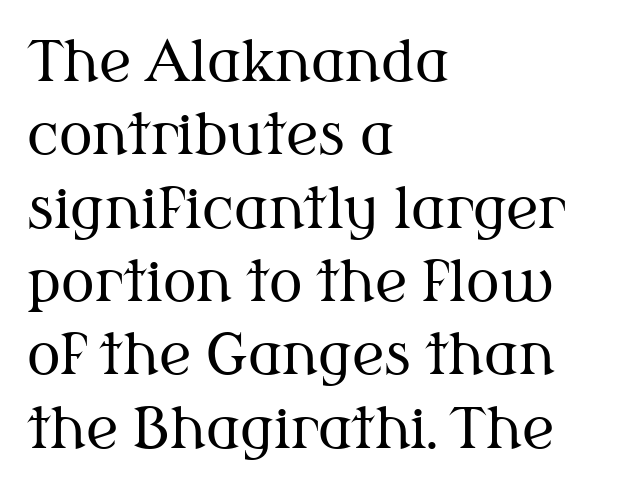
The image shows 56 px regular-weight serif type, upright; set left-aligned, normal line spacing (1.31x), normal letter spacing, not underlined; medium stroke contrast and a medium x-height.
